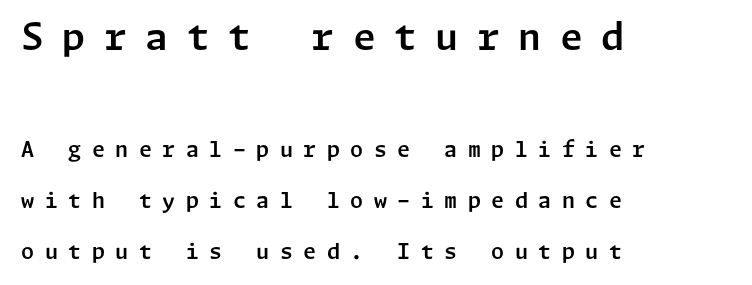
Does extra space separate the letters? Yes, quite a lot of it. You can tell it's not italic because the verticals are truly vertical. Line spacing here is loose. The more generous point size was reserved for the upper chunk.
